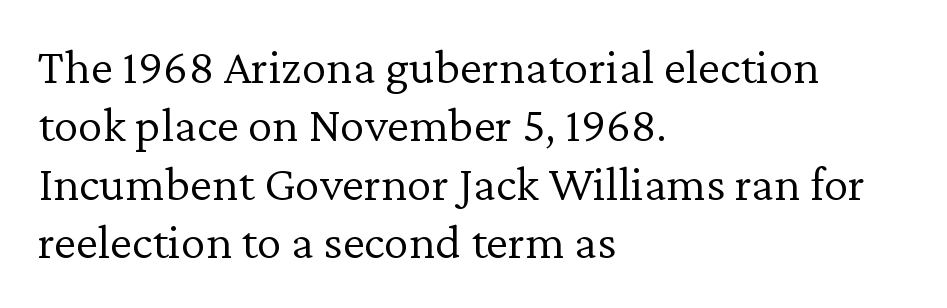
The image shows 50 px light serif type, upright; set left-aligned, line spacing 1.17x, normal letter spacing, not underlined; low stroke contrast and a medium x-height.
